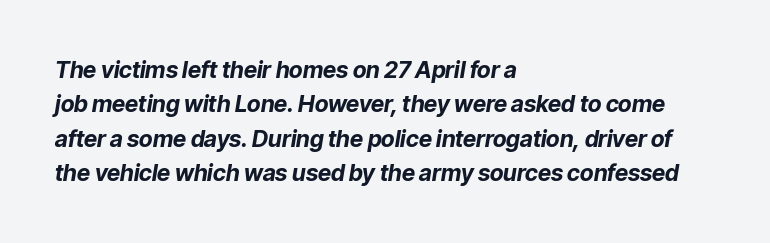
Each row of text sits above clean, open space. Slanted lettering throughout. Weight: bold. Here the glyphs are tracked normally, forming tight word shapes.
